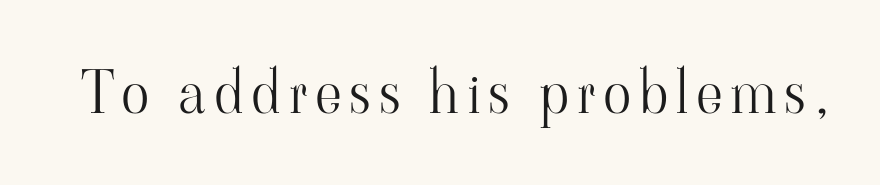
{"serif": "yes", "italic": "no", "bold": "no", "weight": "light", "width": "normal", "stroke_contrast": "high", "x_height": "small", "monospaced": "no", "underline": "no", "glyph_px": 59}
